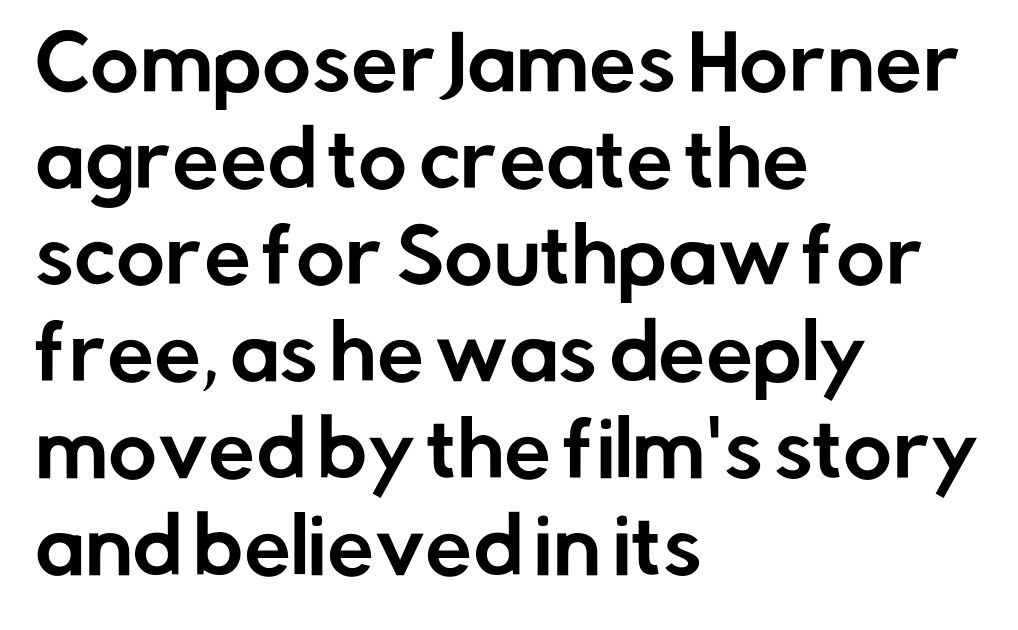
{"serif": "no", "italic": "no", "width": "normal", "stroke_contrast": "low", "x_height": "medium", "monospaced": "no", "underline": "no", "align": "left", "line_spacing": "normal", "line_spacing_ratio": 1.29, "letter_spacing": "normal", "letter_spacing_em": 0.0, "glyph_px": 75}
